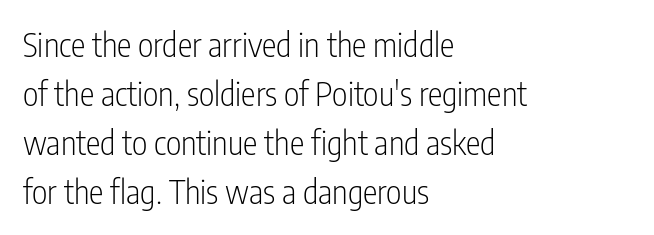
Q: Is the text bold? A: No.
Q: Is the text italic (slanted)? A: No, it is upright.
Q: Is the typeface a serif or a sans-serif typeface? A: Sans-serif.
Q: Is the text underlined? A: No.
Q: How is the paragraph aligned? A: Left-aligned.
Q: Is the spacing between letters normal or unusually wide? A: Normal.
Q: Is the spacing between lines tight, normal or loose? A: Normal.
Q: Width (condensed, normal, or wide)? A: Condensed.
Q: Stroke contrast? A: Low.
Q: x-height? A: Medium.
Q: Monospaced? A: No.
